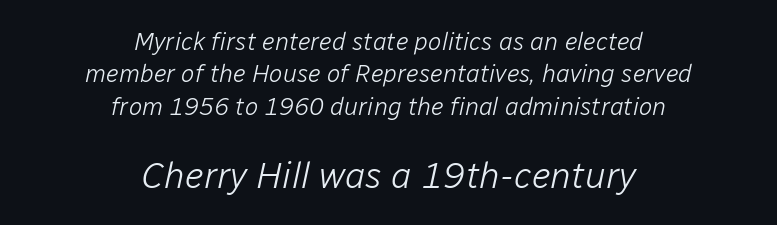
The image shows 37 px light type, italic (leaning right); set centered, normal line spacing (1.3x), normal letter spacing, not underlined; the second (bottom) block is 1.48x larger; low stroke contrast and a medium x-height.
